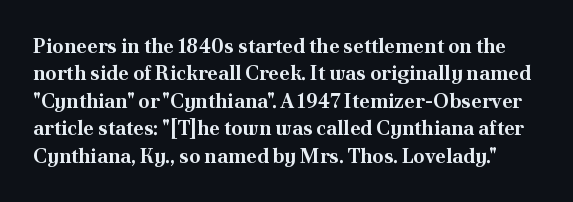
{"italic": "no", "bold": "yes", "underline": "no", "line_spacing": "normal", "line_spacing_ratio": 1.37, "letter_spacing": "normal", "letter_spacing_em": 0.0, "glyph_px": 20}
